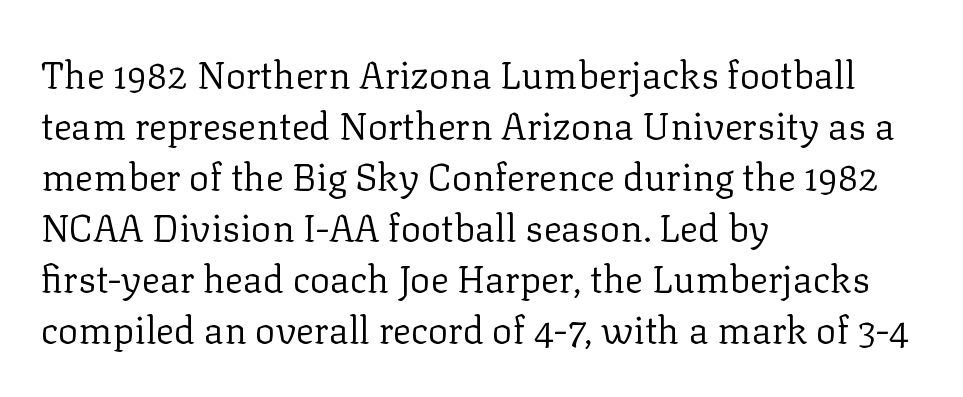
{"serif": "yes", "italic": "no", "bold": "no", "weight": "regular", "width": "normal", "stroke_contrast": "low", "x_height": "medium", "monospaced": "no", "underline": "no", "align": "left", "line_spacing": "normal", "line_spacing_ratio": 1.34, "letter_spacing": "normal", "letter_spacing_em": 0.0, "glyph_px": 38}
